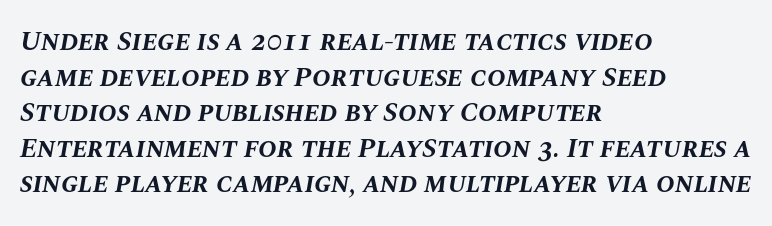
{"italic": "yes", "lean": "right", "slant_degrees": 10, "bold": "yes", "weight": "bold", "width": "normal", "stroke_contrast": "medium", "x_height": "large", "monospaced": "no", "underline": "no", "align": "left", "line_spacing": "normal", "line_spacing_ratio": 1.27, "letter_spacing": "normal", "letter_spacing_em": 0.0, "glyph_px": 28}
